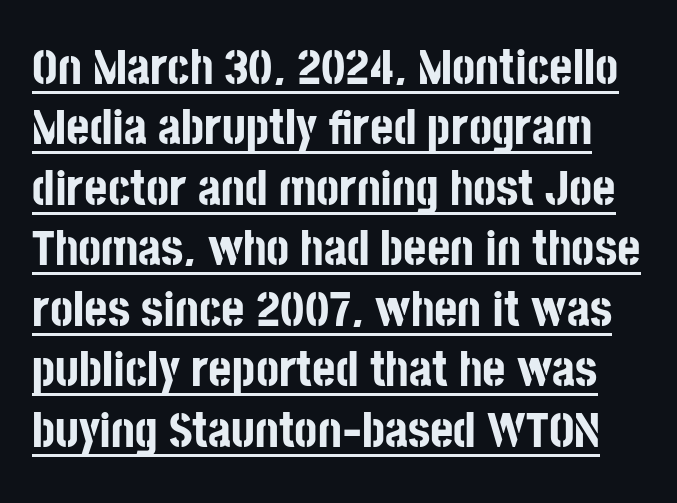
Proportional: the letters do not fall into vertical columns. The passage shown has conventional tracking throughout. Unlike a traditional serif, this face leaves its strokes unadorned. The typography opts for an upright posture over an oblique one.
